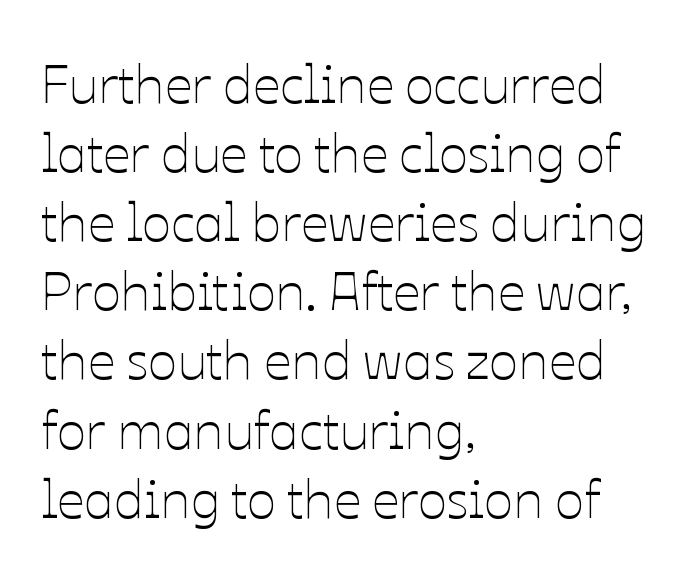
Q: Is the text bold? A: No.
Q: Is the text italic (slanted)? A: No, it is upright.
Q: Is the text underlined? A: No.
Q: How is the paragraph aligned? A: Left-aligned.
Q: Is the spacing between letters normal or unusually wide? A: Normal.
Q: Is the spacing between lines tight, normal or loose? A: Normal.
Q: Width (condensed, normal, or wide)? A: Normal.
Q: Stroke contrast? A: Low.
Q: x-height? A: Medium.
Q: Monospaced? A: No.
